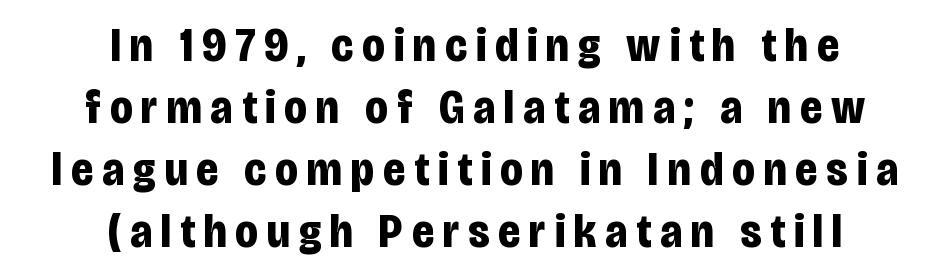
{"serif": "no", "italic": "no", "bold": "yes", "weight": "bold", "width": "condensed", "stroke_contrast": "low", "x_height": "large", "monospaced": "no", "underline": "no", "align": "center", "line_spacing": "normal", "line_spacing_ratio": 1.32, "glyph_px": 47}
